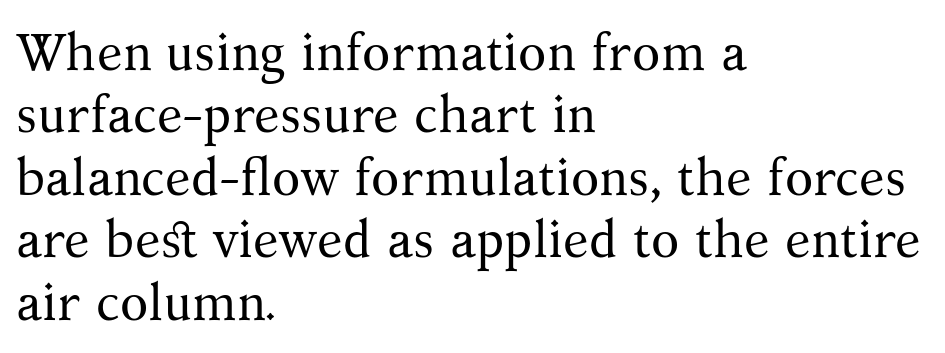
Q: Is the text bold? A: No.
Q: Is the text italic (slanted)? A: No, it is upright.
Q: Is the typeface a serif or a sans-serif typeface? A: Serif.
Q: Is the text underlined? A: No.
Q: How is the paragraph aligned? A: Left-aligned.
Q: Is the spacing between letters normal or unusually wide? A: Normal.
Q: Width (condensed, normal, or wide)? A: Normal.
Q: Stroke contrast? A: Medium.
Q: x-height? A: Medium.
Q: Monospaced? A: No.
